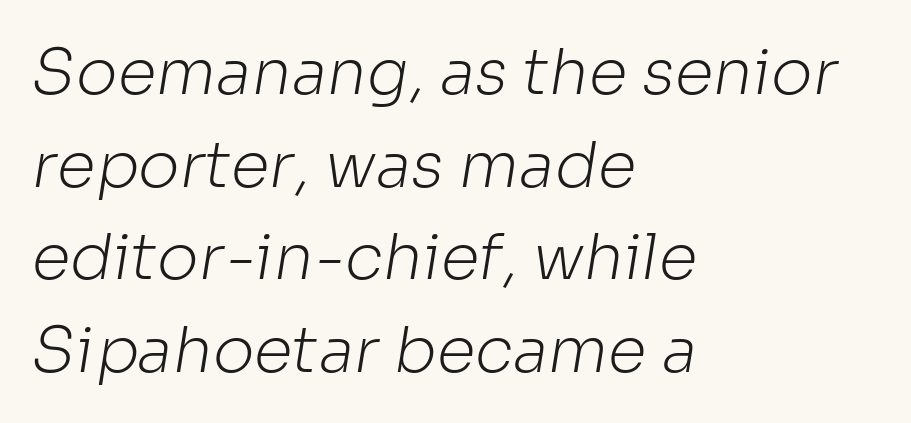
Q: Is the text bold? A: No.
Q: Is the typeface a serif or a sans-serif typeface? A: Sans-serif.
Q: Is the text underlined? A: No.
Q: How is the paragraph aligned? A: Left-aligned.
Q: Is the spacing between letters normal or unusually wide? A: Normal.
Q: Is the spacing between lines tight, normal or loose? A: Normal.
Q: Width (condensed, normal, or wide)? A: Normal.
Q: Stroke contrast? A: Low.
Q: x-height? A: Medium.
Q: Monospaced? A: No.
